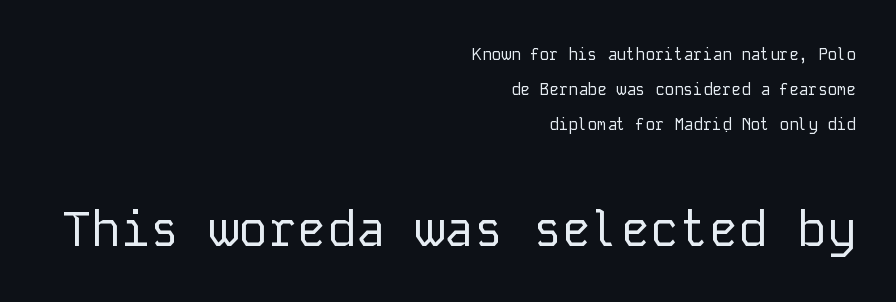
A typesetter would label this face a sans. Rule under the text: the space is simply empty. Reading down the block, your eye finds every line finishing at a fixed right position. A typesetter would call this leading open, well beyond the default. The face used here is rendered with its standard letterfit. The passage shown is typed in a monospace face where columns stay perfectly aligned.
